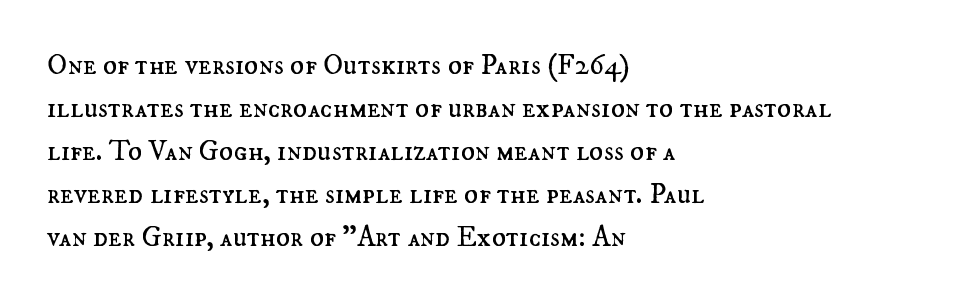
{"italic": "no", "bold": "no", "weight": "regular", "width": "normal", "stroke_contrast": "medium", "x_height": "small", "monospaced": "no", "underline": "no", "align": "left", "line_spacing": "normal", "line_spacing_ratio": 1.48, "letter_spacing": "normal", "letter_spacing_em": 0.0, "glyph_px": 29}
